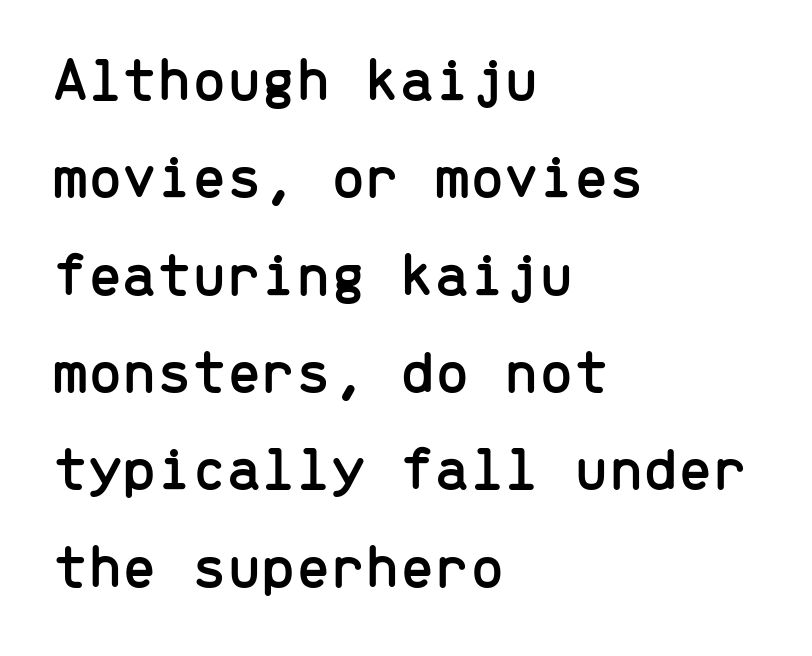
The image shows 62 px sans-serif type, upright, monospaced; set left-aligned, normal line spacing (1.57x), normal letter spacing, not underlined; low stroke contrast and a medium x-height.
